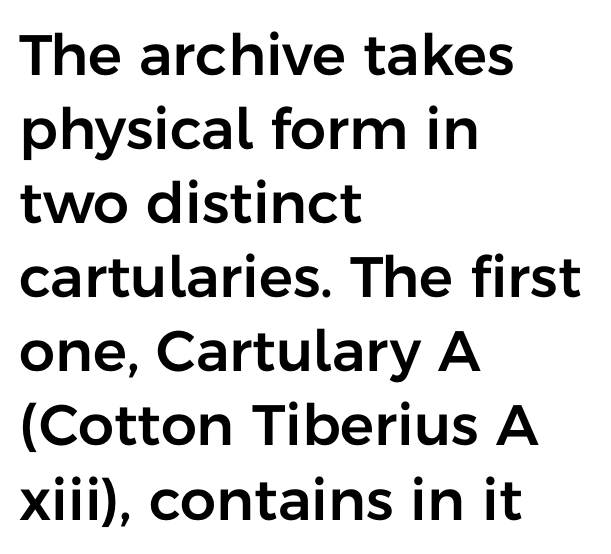
The image shows 57 px sans-serif type, upright; set left-aligned, normal line spacing (1.3x), normal letter spacing, not underlined; low stroke contrast and a medium x-height.
